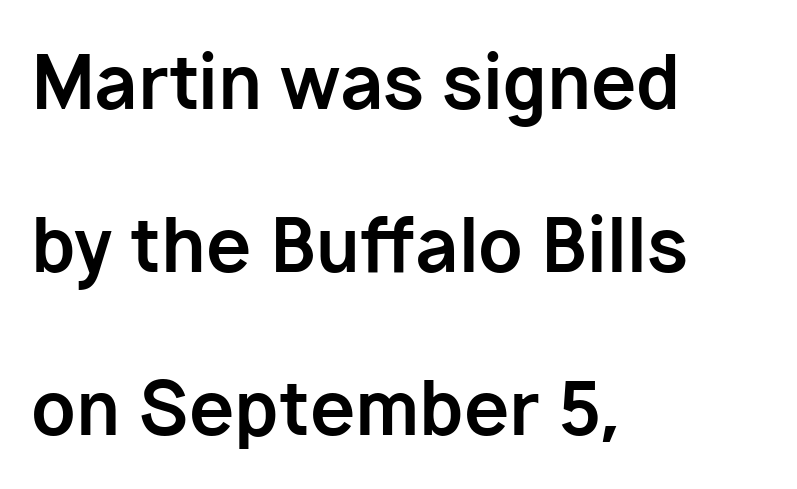
{"serif": "no", "italic": "no", "bold": "yes", "weight": "bold", "width": "normal", "stroke_contrast": "low", "x_height": "medium", "monospaced": "no", "underline": "no", "align": "left", "line_spacing": "loose", "line_spacing_ratio": 2.23, "letter_spacing": "normal", "letter_spacing_em": 0.0, "glyph_px": 73}
